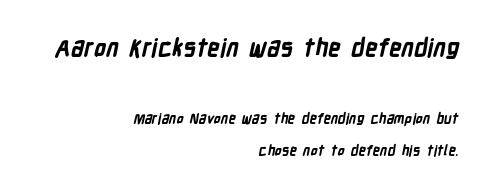
The image shows 24 px bold type; set right-aligned, loose line spacing (2.35x), normal letter spacing, not underlined; the first (top) block is 1.71x larger.
